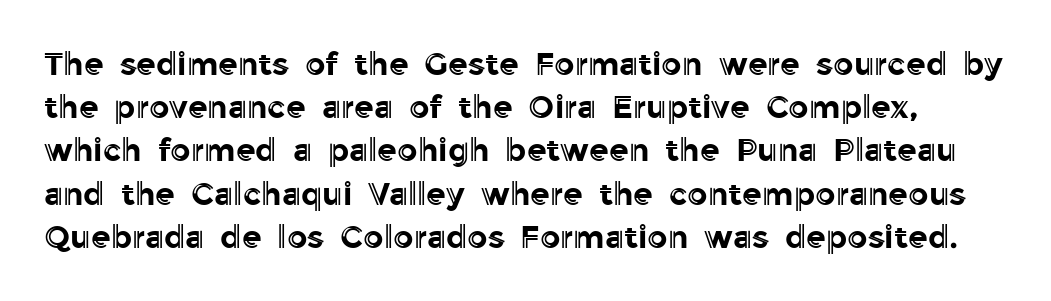
{"italic": "no", "width": "normal", "x_height": "medium", "monospaced": "no", "underline": "no", "line_spacing": "normal", "line_spacing_ratio": 1.35, "letter_spacing": "normal", "letter_spacing_em": 0.0, "glyph_px": 32}
